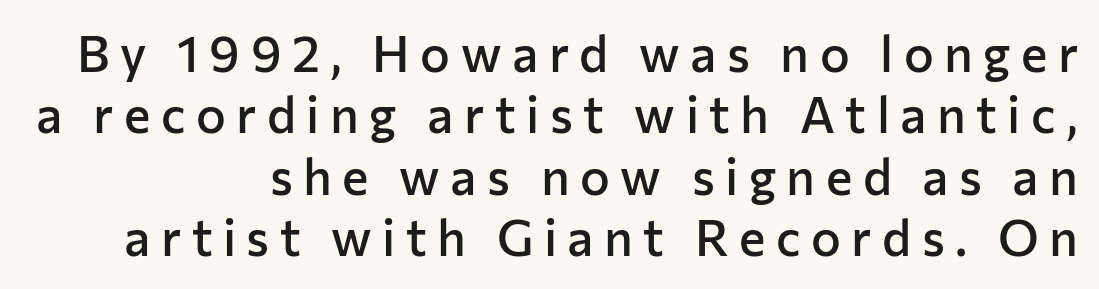
Q: Is the text bold? A: Semi-bold.
Q: Is the text italic (slanted)? A: No, it is upright.
Q: Is the typeface a serif or a sans-serif typeface? A: Sans-serif.
Q: Is the text underlined? A: No.
Q: How is the paragraph aligned? A: Right-aligned.
Q: Is the spacing between letters normal or unusually wide? A: Unusually wide.
Q: Width (condensed, normal, or wide)? A: Normal.
Q: Stroke contrast? A: Low.
Q: x-height? A: Medium.
Q: Monospaced? A: No.
